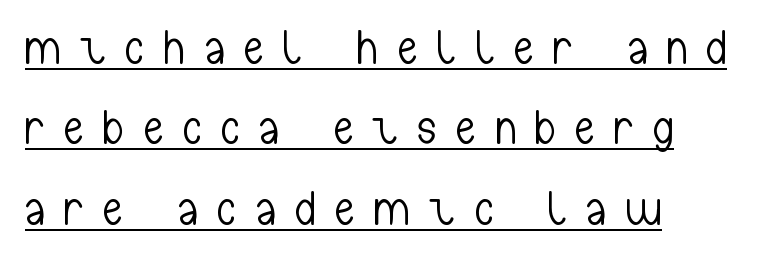
{"serif": "no", "italic": "no", "bold": "no", "weight": "light", "width": "condensed", "stroke_contrast": "low", "x_height": "medium", "monospaced": "no", "underline": "yes", "align": "left", "line_spacing": "normal", "line_spacing_ratio": 1.64, "letter_spacing": "wide", "letter_spacing_em": 0.41, "glyph_px": 49}
